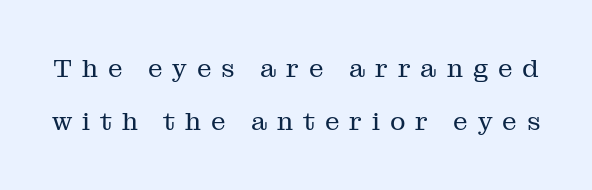
The image shows 26 px text type, upright; set loose line spacing (2.05x), unusually wide letter spacing (+0.38 em), not underlined.
